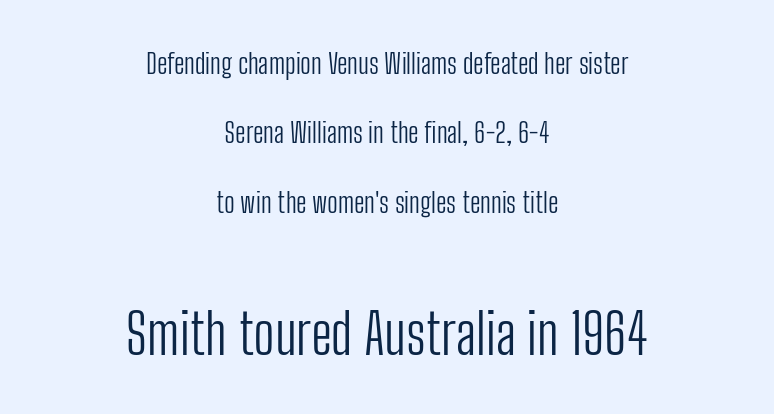
Q: Is the text bold? A: No.
Q: Is the text italic (slanted)? A: No, it is upright.
Q: Is the typeface a serif or a sans-serif typeface? A: Sans-serif.
Q: Is the text underlined? A: No.
Q: How is the paragraph aligned? A: Centered.
Q: Is the spacing between letters normal or unusually wide? A: Normal.
Q: Is the spacing between lines tight, normal or loose? A: Loose.
Q: Which block of text is set in a larger size, the first (top) or the second (bottom)? A: The second (bottom) one.
Q: Width (condensed, normal, or wide)? A: Condensed.
Q: Stroke contrast? A: Low.
Q: x-height? A: Medium.
Q: Monospaced? A: No.
